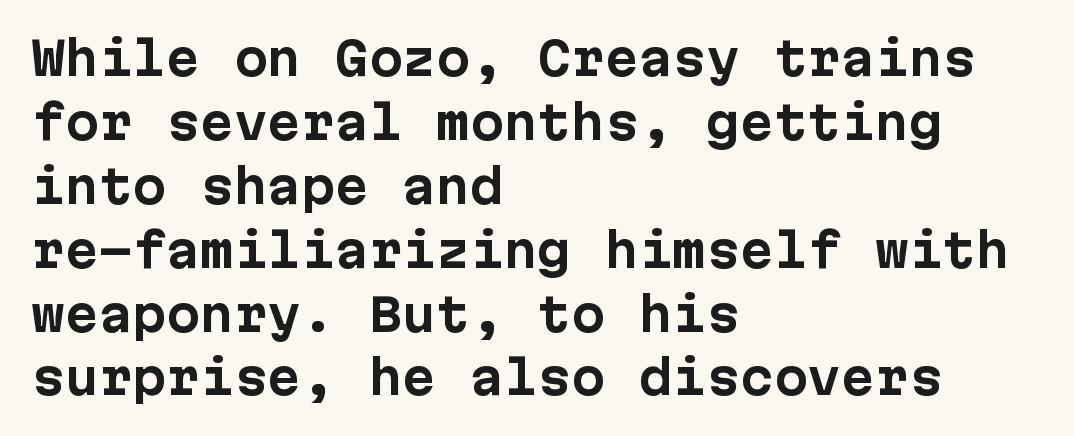
{"serif": "no", "italic": "no", "bold": "yes", "weight": "bold", "width": "normal", "stroke_contrast": "low", "x_height": "medium", "underline": "no", "align": "left", "line_spacing": "normal", "line_spacing_ratio": 1.42, "letter_spacing": "normal", "letter_spacing_em": 0.0, "glyph_px": 45}
